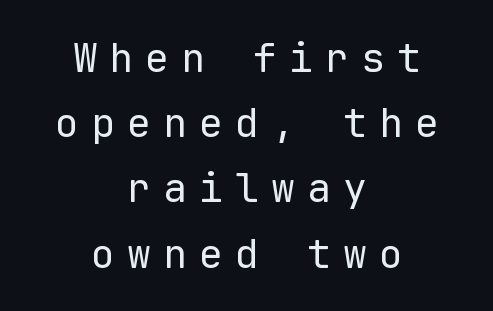
The image shows 40 px regular-weight sans-serif type, upright, monospaced; set centered, normal line spacing (1.63x), unusually wide letter spacing (+0.3 em), not underlined; low stroke contrast and a medium x-height.
